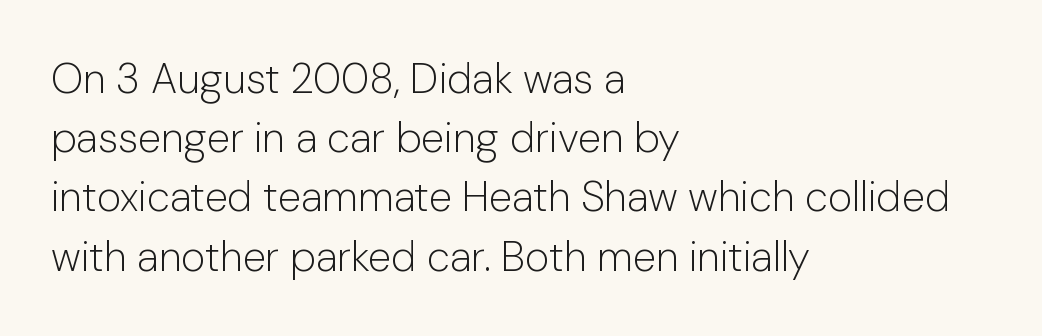
The image shows 42 px light sans-serif type, upright; set left-aligned, normal line spacing (1.41x), normal letter spacing, not underlined; low stroke contrast and a medium x-height.
